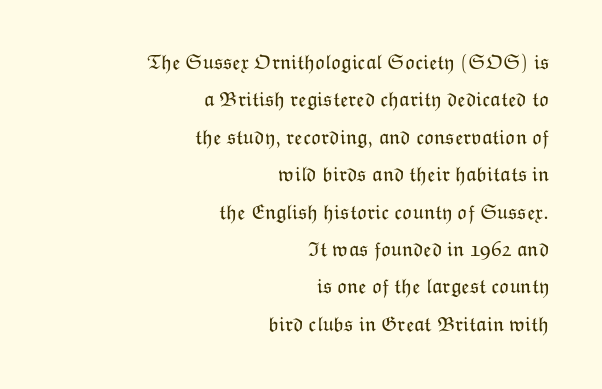
Bold? No — there's no thickening of the strokes. A typesetter would call this zero additional tracking. Typeset ragged left — the right edge is the straight one. Just letters on the line, the space beneath them empty. This is the regular roman posture of the typeface.
